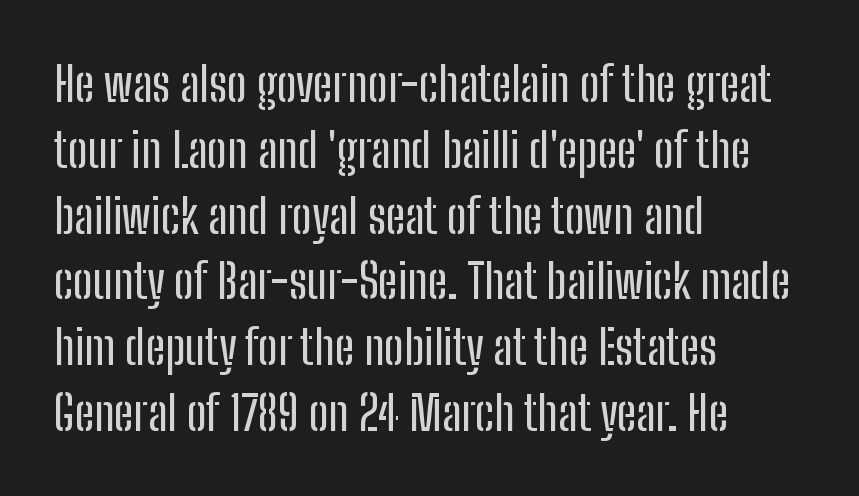
Characters remain perfectly vertical along every line. Look at the bottom of the vertical strokes: they stop flat, with no serifs. This sample keeps an unexceptional amount of space between lines. Compared with typical body copy, the letter spacing here is the same. A student would call this left alignment; a typographer would say flush left, rag right.
